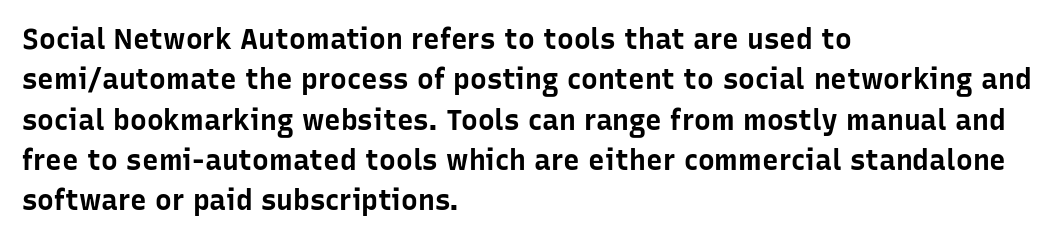
{"serif": "no", "italic": "no", "bold": "yes", "weight": "bold", "width": "normal", "stroke_contrast": "low", "x_height": "medium", "monospaced": "no", "underline": "no", "align": "left", "line_spacing": "normal", "line_spacing_ratio": 1.44, "letter_spacing": "normal", "letter_spacing_em": 0.0, "glyph_px": 28}
